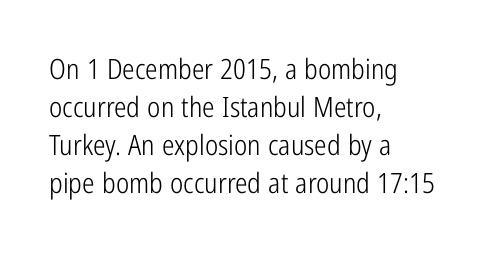
The image shows 28 px light, condensed sans-serif type, upright; set left-aligned, normal line spacing (1.36x), normal letter spacing, not underlined; low stroke contrast and a medium x-height.
